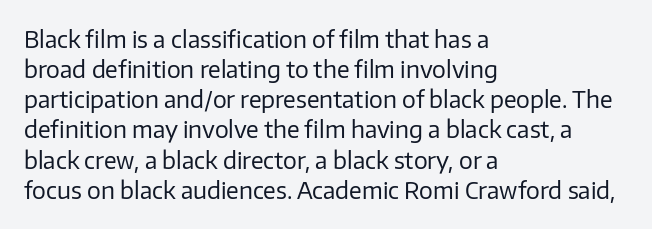
{"italic": "no", "bold": "no", "underline": "no", "align": "left", "line_spacing": "normal", "line_spacing_ratio": 1.31, "letter_spacing": "normal", "letter_spacing_em": 0.0, "glyph_px": 23}
